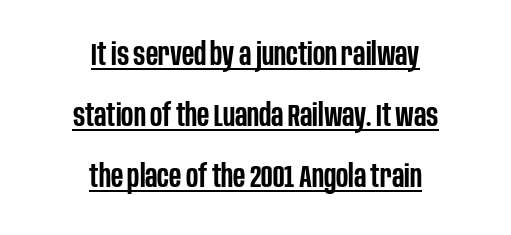
The image shows 31 px semibold, condensed sans-serif type, upright; set centered, loose line spacing (1.96x), normal letter spacing, underlined; low stroke contrast and a large x-height.
